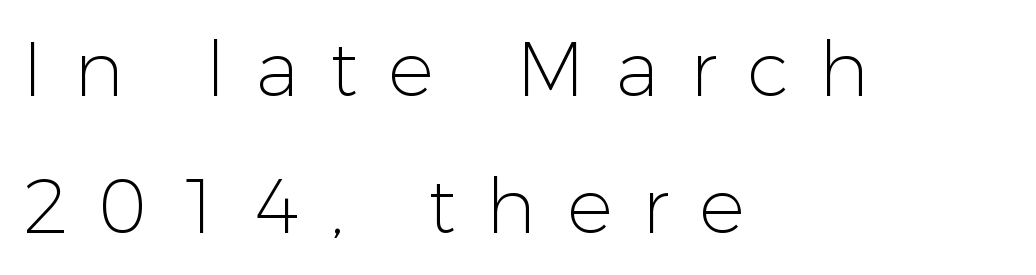
No italicization has been applied; the sample stays upright. These lines are rendered in a variable-pitch font. This rendering employs a face without finishing strokes, i.e., a sans-serif. Weight: in the light-to-regular range. Letter spacing: wide. Which margin do the lines hug? The left one — the right edge is uneven.
